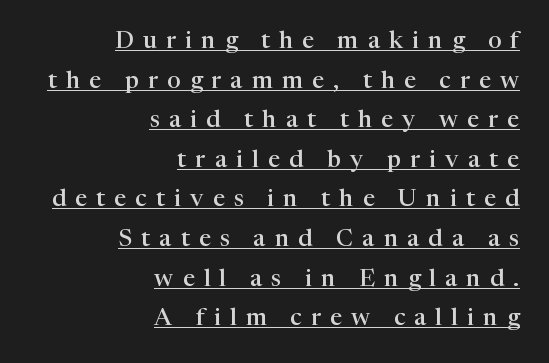
The image shows 24 px text type, upright; set right-aligned, normal line spacing (1.65x), unusually wide letter spacing (+0.38 em), underlined.
